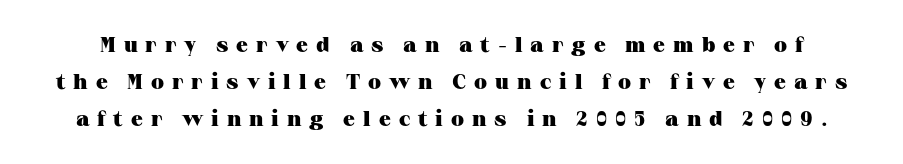
Q: Is the text bold? A: Yes.
Q: Is the text italic (slanted)? A: No, it is upright.
Q: Is the text underlined? A: No.
Q: Is the spacing between letters normal or unusually wide? A: Unusually wide.
